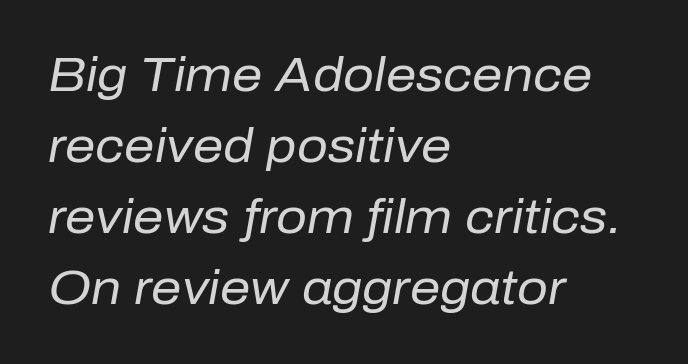
Q: Is the text bold? A: No.
Q: Is the text italic (slanted)? A: Yes, it leans right by about 10 degrees.
Q: Is the text underlined? A: No.
Q: How is the paragraph aligned? A: Left-aligned.
Q: Is the spacing between letters normal or unusually wide? A: Normal.
Q: Is the spacing between lines tight, normal or loose? A: Normal.
Q: Width (condensed, normal, or wide)? A: Normal.
Q: Stroke contrast? A: Low.
Q: x-height? A: Medium.
Q: Monospaced? A: No.
